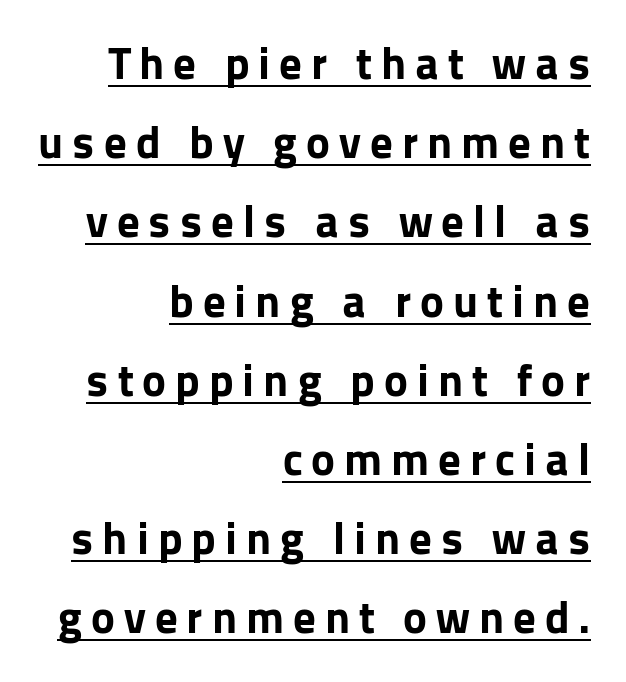
The image shows 45 px bold sans-serif type, upright; set right-aligned, line spacing 1.76x, unusually wide letter spacing (+0.2 em), underlined; low stroke contrast and a medium x-height.
